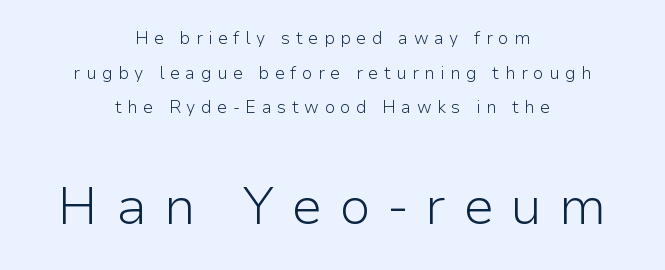
{"serif": "no", "italic": "no", "bold": "no", "weight": "light", "width": "normal", "stroke_contrast": "low", "x_height": "medium", "monospaced": "no", "underline": "no", "align": "center", "line_spacing": "loose", "line_spacing_ratio": 2.03, "letter_spacing": "wide", "letter_spacing_em": 0.32, "larger_block": "second", "size_ratio": 3.06, "glyph_px": 52}
